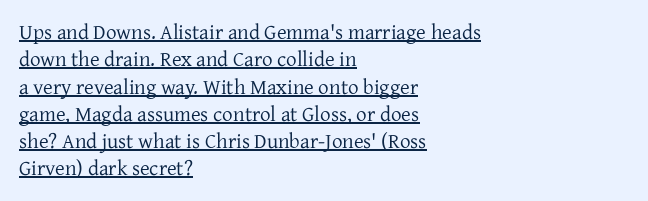
{"italic": "no", "bold": "no", "underline": "yes", "align": "left", "line_spacing": "normal", "line_spacing_ratio": 1.3, "letter_spacing": "normal", "letter_spacing_em": 0.0, "glyph_px": 21}
